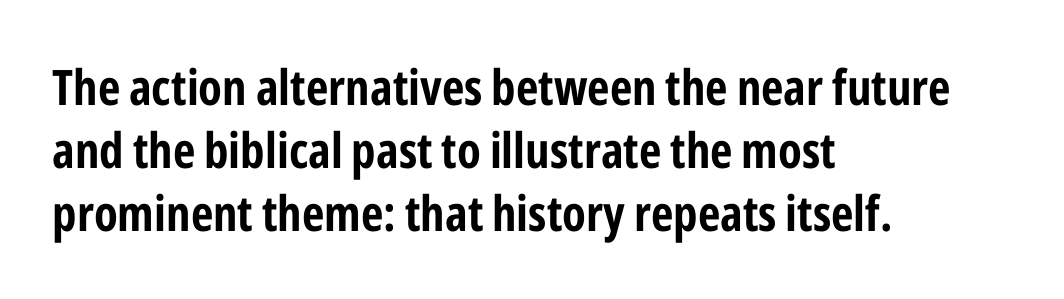
Q: Is the text bold? A: Yes.
Q: Is the text italic (slanted)? A: No, it is upright.
Q: Is the typeface a serif or a sans-serif typeface? A: Sans-serif.
Q: Is the text underlined? A: No.
Q: How is the paragraph aligned? A: Left-aligned.
Q: Is the spacing between letters normal or unusually wide? A: Normal.
Q: Is the spacing between lines tight, normal or loose? A: Normal.
Q: Width (condensed, normal, or wide)? A: Condensed.
Q: Stroke contrast? A: Low.
Q: x-height? A: Medium.
Q: Monospaced? A: No.
